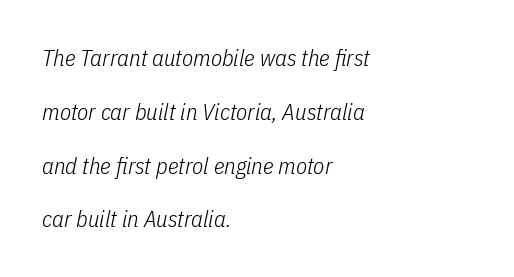
Short and long lines alike share a common starting point at left. Each row of text sits above clean, open space. No heavy texture on the line: the type isn't bold. The lines are spread far apart with generous leading. Does the lettering tilt? It does — this is italic. In terms of letterspacing, this is plain default setting.
